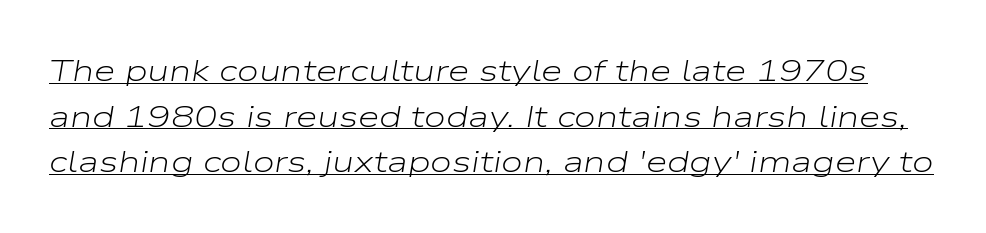
Q: Is the text bold? A: No.
Q: Is the text italic (slanted)? A: Yes, it leans right by about 9 degrees.
Q: Is the text underlined? A: Yes.
Q: Is the spacing between letters normal or unusually wide? A: Normal.
Q: Is the spacing between lines tight, normal or loose? A: Normal.
Q: Width (condensed, normal, or wide)? A: Wide.
Q: Stroke contrast? A: Low.
Q: x-height? A: Medium.
Q: Monospaced? A: No.
